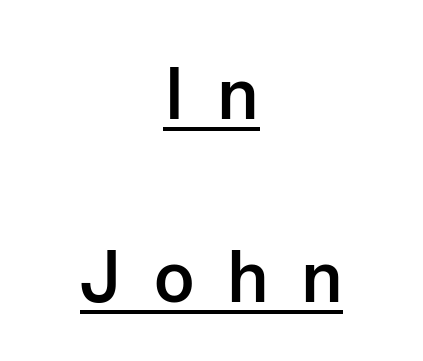
Q: Is the text bold? A: Yes.
Q: Is the text italic (slanted)? A: No, it is upright.
Q: Is the typeface a serif or a sans-serif typeface? A: Sans-serif.
Q: Is the text underlined? A: Yes.
Q: How is the paragraph aligned? A: Centered.
Q: Is the spacing between letters normal or unusually wide? A: Unusually wide.
Q: Is the spacing between lines tight, normal or loose? A: Loose.
Q: Width (condensed, normal, or wide)? A: Normal.
Q: Stroke contrast? A: Low.
Q: x-height? A: Medium.
Q: Monospaced? A: No.
